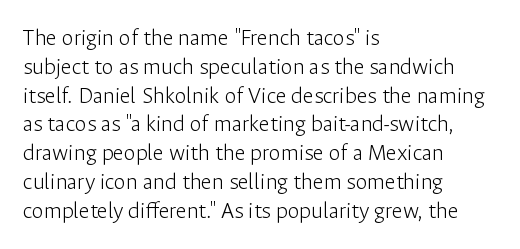
Q: Is the text bold? A: No.
Q: Is the text italic (slanted)? A: No, it is upright.
Q: Is the text underlined? A: No.
Q: How is the paragraph aligned? A: Left-aligned.
Q: Is the spacing between letters normal or unusually wide? A: Normal.
